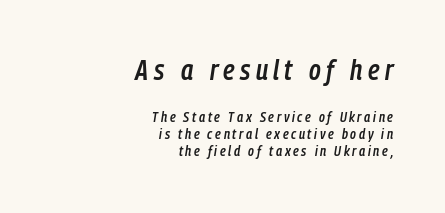
The image shows 28 px semibold, condensed type, italic (leaning right); set right-aligned, line spacing 1.21x, not underlined; the first (top) block is 2.0x larger; low stroke contrast and a medium x-height.
